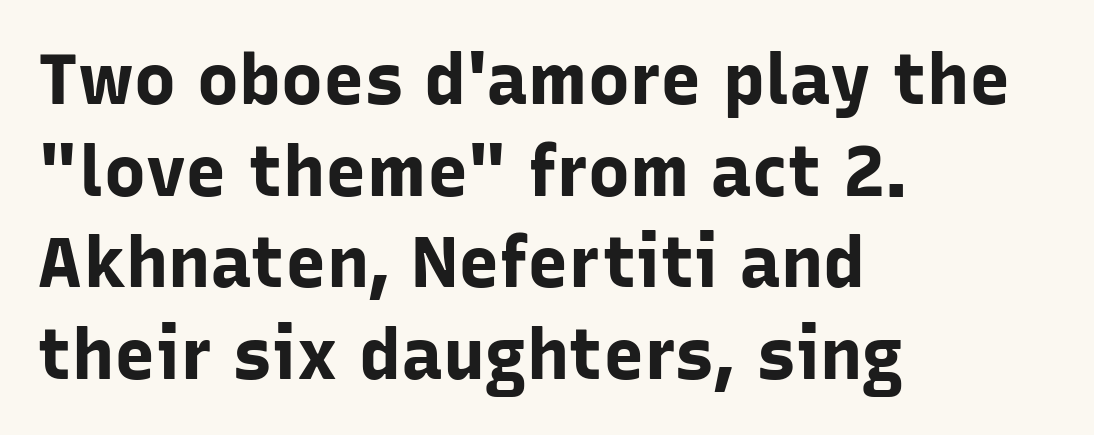
Q: Is the text bold? A: Yes.
Q: Is the text italic (slanted)? A: No, it is upright.
Q: Is the typeface a serif or a sans-serif typeface? A: Sans-serif.
Q: Is the text underlined? A: No.
Q: How is the paragraph aligned? A: Left-aligned.
Q: Is the spacing between letters normal or unusually wide? A: Normal.
Q: Is the spacing between lines tight, normal or loose? A: Normal.
Q: Width (condensed, normal, or wide)? A: Normal.
Q: Stroke contrast? A: Low.
Q: x-height? A: Medium.
Q: Monospaced? A: No.
